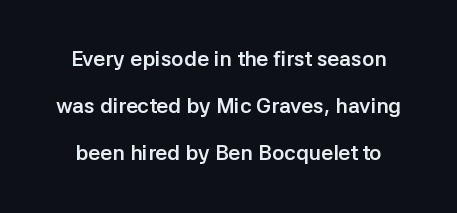
The image shows 21 px bold type, upright; set loose line spacing (2.25x), normal letter spacing, not underlined.
